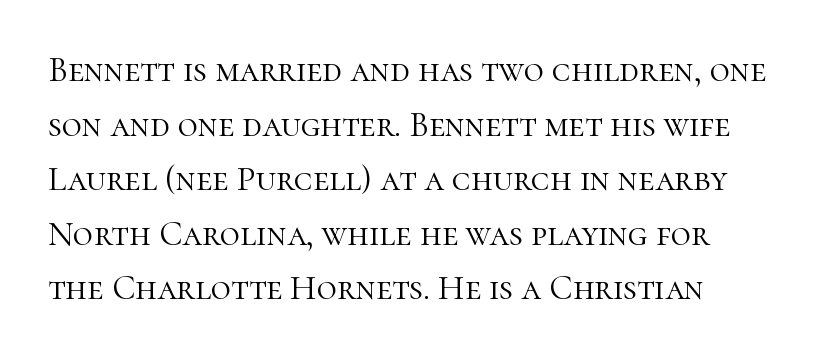
{"serif": "yes", "italic": "no", "bold": "no", "weight": "light", "width": "normal", "stroke_contrast": "high", "x_height": "medium", "monospaced": "no", "underline": "no", "line_spacing": "normal", "line_spacing_ratio": 1.56, "letter_spacing": "normal", "letter_spacing_em": 0.0, "glyph_px": 35}
